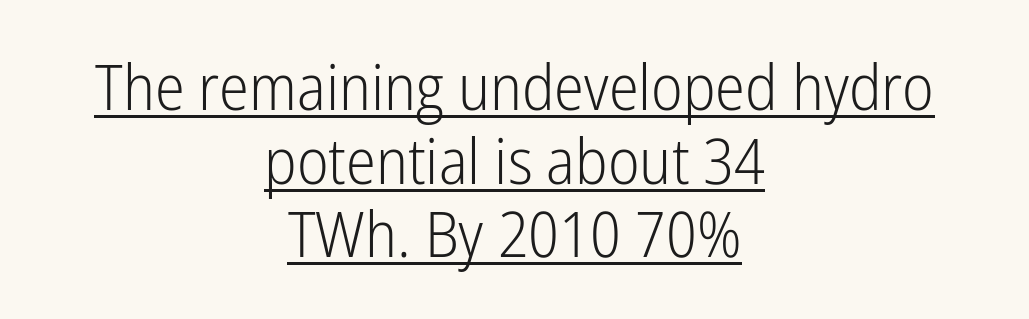
Spacing between characters is what you'd get straight out of the box. Casual observation: everything's sitting right in the middle. Regarding serifs, this sample does without them. No letter is thick-stroked: the sample isn't bold. No italicization has been applied; the sample stays upright.
